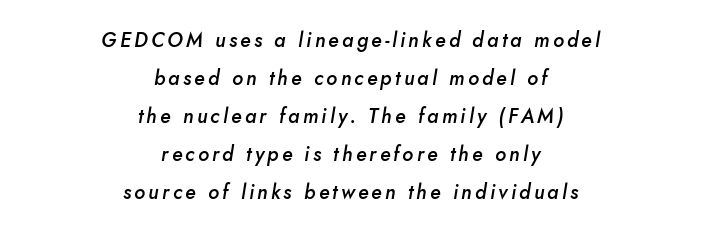
When letters slant like this, we call the style italic. Beneath every word, the page is bare. The paragraph has two soft edges and a firm central axis. The typesetting leans somewhat heavy: a semibold. Loosely led — the rows are spread out.
